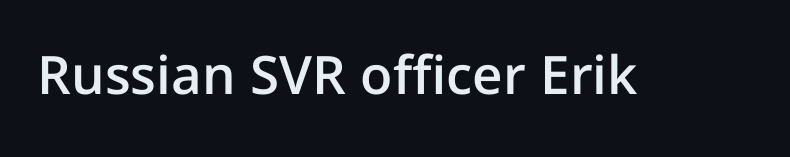
{"serif": "no", "italic": "no", "bold": "semi", "weight": "semibold", "width": "normal", "stroke_contrast": "low", "x_height": "medium", "monospaced": "no", "underline": "no", "letter_spacing": "normal", "letter_spacing_em": 0.0, "glyph_px": 53}
